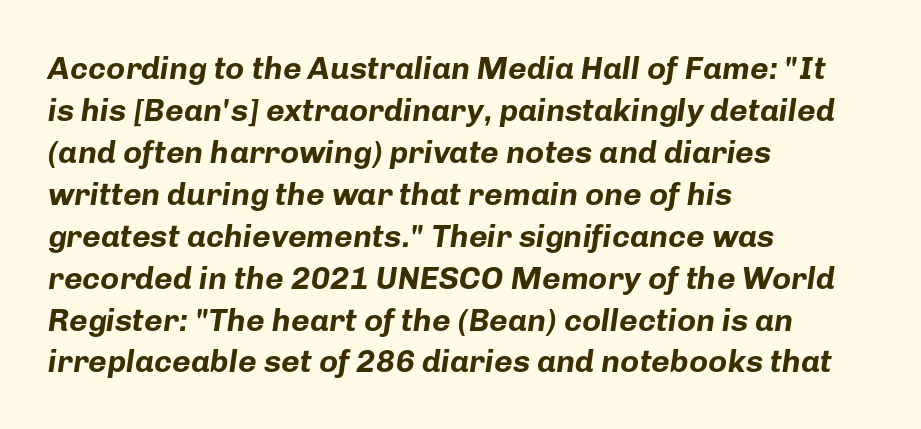
The image shows 32 px bold type, italic (leaning right); set left-aligned, normal line spacing (1.31x), normal letter spacing, not underlined; low stroke contrast and a medium x-height.
